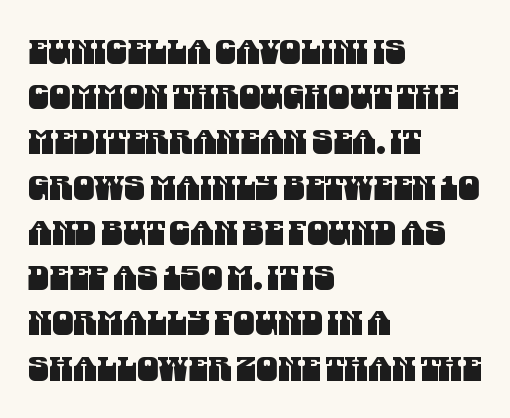
The image shows 34 px condensed sans-serif type; set left-aligned, normal line spacing (1.33x), normal letter spacing, not underlined; medium stroke contrast and a large x-height.
